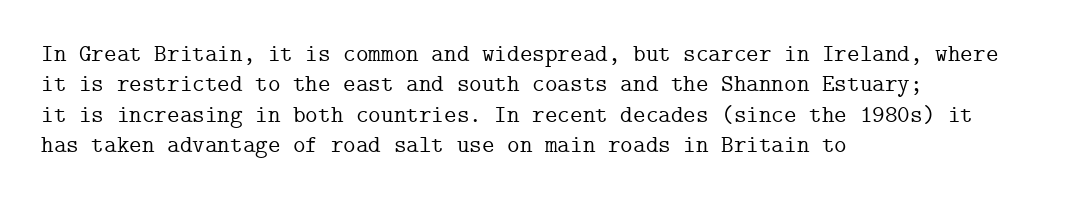
Unmarked baselines from the first word to the last. Short and long lines alike share a common starting point at left. The horizontal fit of the characters is conventional and even. Leading matches the norm, producing a regular column. In terms of posture, this sample is upright.
